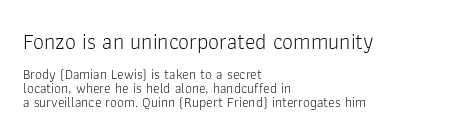
Letter spacing: default. The earlier block is typeset at a bigger size than the later block. Nope, not italic — everything's standing straight. The strokes carry an ordinary text weight at most.
